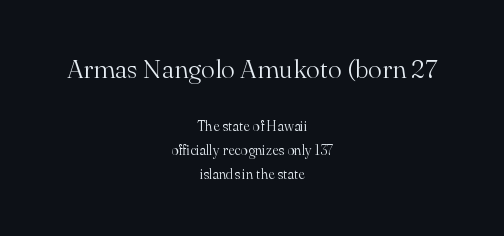
Q: Is the text bold? A: No.
Q: Is the text italic (slanted)? A: No, it is upright.
Q: Is the text underlined? A: No.
Q: How is the paragraph aligned? A: Centered.
Q: Is the spacing between letters normal or unusually wide? A: Normal.
Q: Which block of text is set in a larger size, the first (top) or the second (bottom)? A: The first (top) one.
